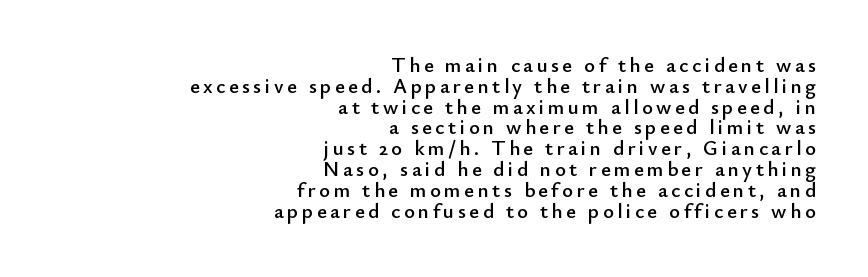
A student would call this right alignment; a typographer would say flush right, rag left. Plain, unruled lines of type. The letters stand straight up with perfectly vertical stems. Line spacing here is tight.
